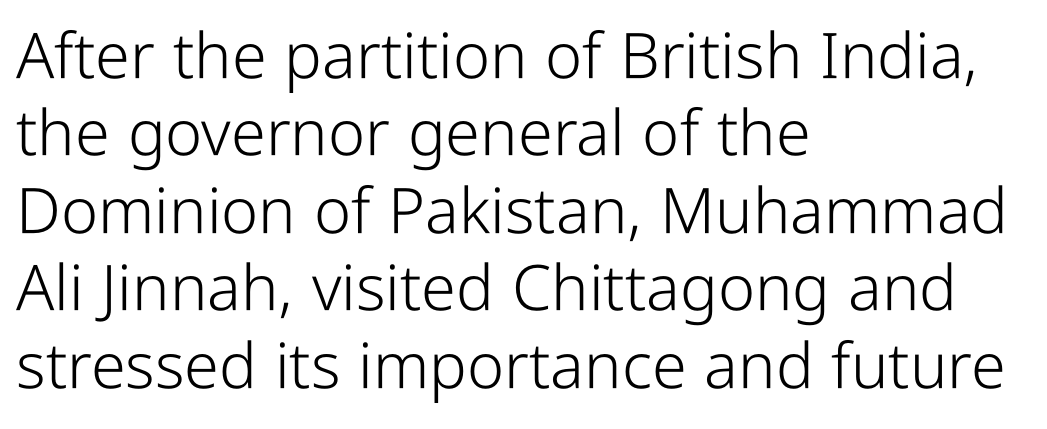
Q: Is the text bold? A: No.
Q: Is the text italic (slanted)? A: No, it is upright.
Q: Is the typeface a serif or a sans-serif typeface? A: Sans-serif.
Q: Is the text underlined? A: No.
Q: How is the paragraph aligned? A: Left-aligned.
Q: Is the spacing between letters normal or unusually wide? A: Normal.
Q: Width (condensed, normal, or wide)? A: Condensed.
Q: Stroke contrast? A: Low.
Q: x-height? A: Medium.
Q: Monospaced? A: No.
